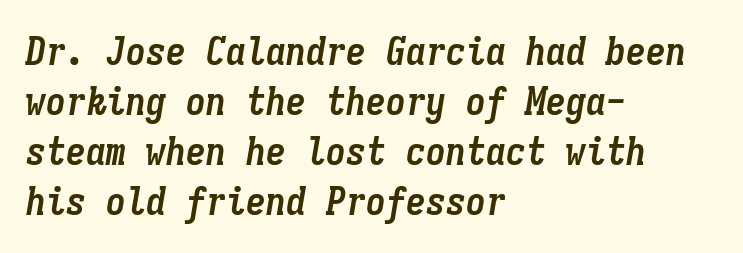
{"italic": "yes", "lean": "right", "slant_degrees": 9, "bold": "yes", "weight": "semibold", "width": "condensed", "stroke_contrast": "low", "x_height": "medium", "monospaced": "yes", "underline": "no", "align": "left", "line_spacing": "normal", "line_spacing_ratio": 1.25, "letter_spacing": "normal", "letter_spacing_em": 0.0, "glyph_px": 40}
